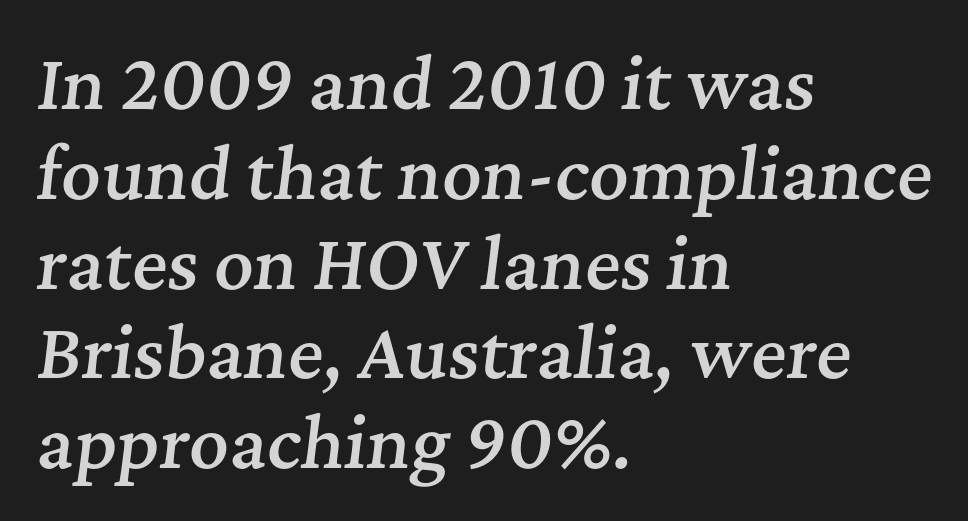
Q: Is the text bold? A: Semi-bold.
Q: Is the text italic (slanted)? A: Yes, it leans right by about 7 degrees.
Q: Is the typeface a serif or a sans-serif typeface? A: Serif.
Q: Is the text underlined? A: No.
Q: How is the paragraph aligned? A: Left-aligned.
Q: Is the spacing between letters normal or unusually wide? A: Normal.
Q: Is the spacing between lines tight, normal or loose? A: Normal.
Q: Width (condensed, normal, or wide)? A: Normal.
Q: Stroke contrast? A: Medium.
Q: x-height? A: Medium.
Q: Monospaced? A: No.
